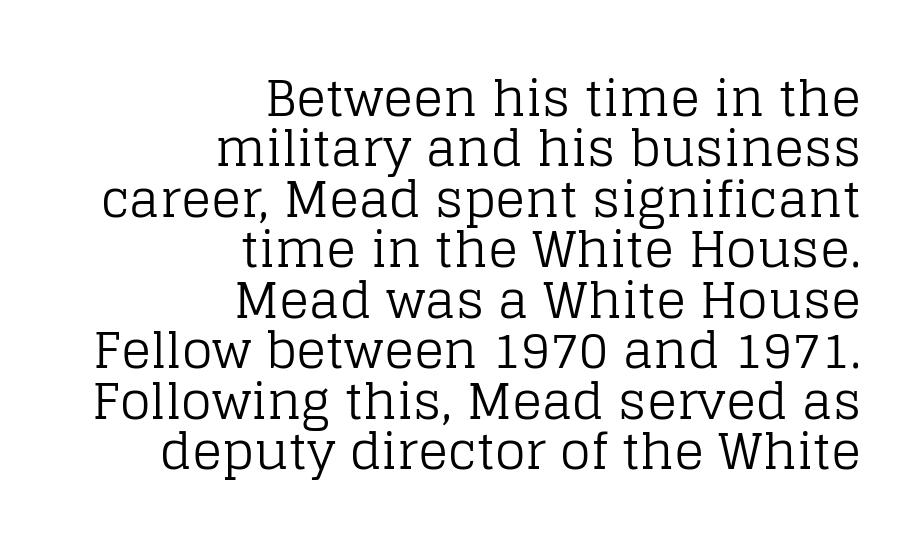
{"serif": "yes", "italic": "no", "bold": "no", "weight": "regular", "width": "normal", "stroke_contrast": "low", "x_height": "large", "monospaced": "no", "underline": "no", "align": "right", "line_spacing": "tight", "line_spacing_ratio": 1.01, "letter_spacing": "normal", "letter_spacing_em": 0.0, "glyph_px": 50}
